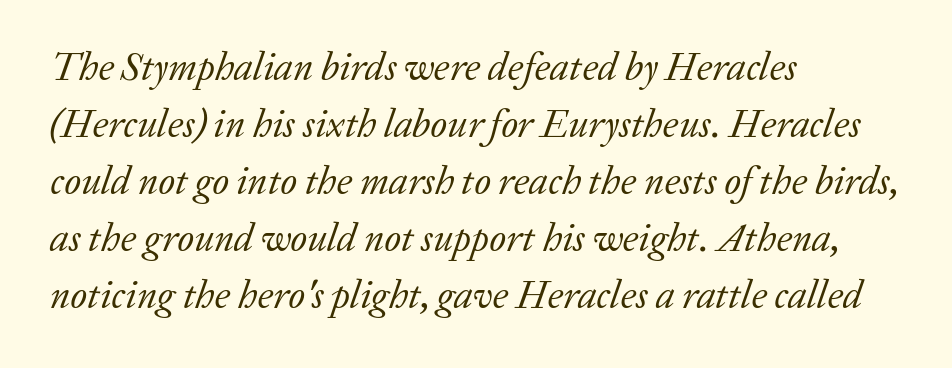
{"serif": "yes", "italic": "yes", "lean": "right", "slant_degrees": 20, "bold": "no", "weight": "regular", "width": "normal", "stroke_contrast": "low", "x_height": "medium", "monospaced": "no", "underline": "no", "align": "left", "line_spacing": "normal", "line_spacing_ratio": 1.46, "letter_spacing": "normal", "letter_spacing_em": 0.0, "glyph_px": 39}
